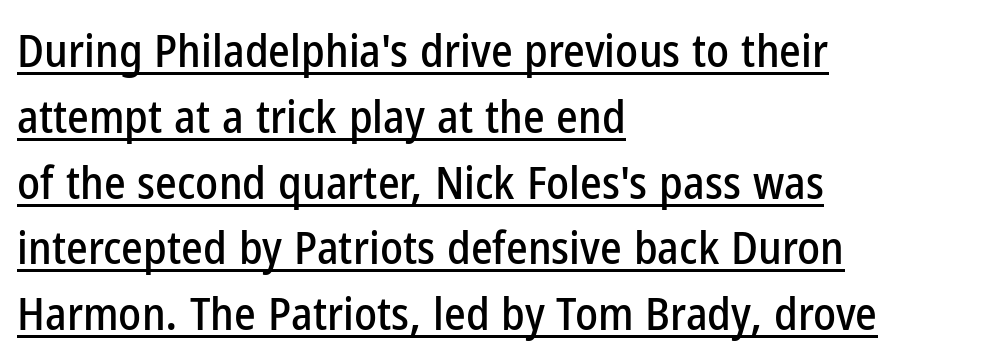
Q: Is the text italic (slanted)? A: No, it is upright.
Q: Is the typeface a serif or a sans-serif typeface? A: Sans-serif.
Q: Is the text underlined? A: Yes.
Q: How is the paragraph aligned? A: Left-aligned.
Q: Is the spacing between letters normal or unusually wide? A: Normal.
Q: Is the spacing between lines tight, normal or loose? A: Normal.
Q: Width (condensed, normal, or wide)? A: Condensed.
Q: Stroke contrast? A: Low.
Q: x-height? A: Medium.
Q: Monospaced? A: No.
